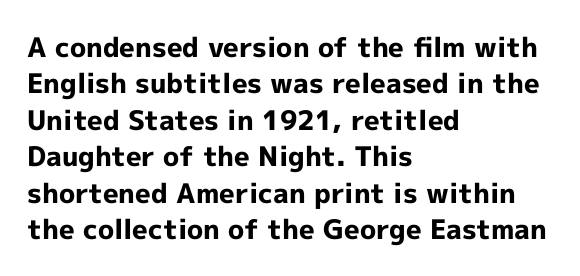
Q: Is the text bold? A: Yes.
Q: Is the text italic (slanted)? A: No, it is upright.
Q: Is the text underlined? A: No.
Q: How is the paragraph aligned? A: Left-aligned.
Q: Is the spacing between letters normal or unusually wide? A: Normal.
Q: Is the spacing between lines tight, normal or loose? A: Normal.
